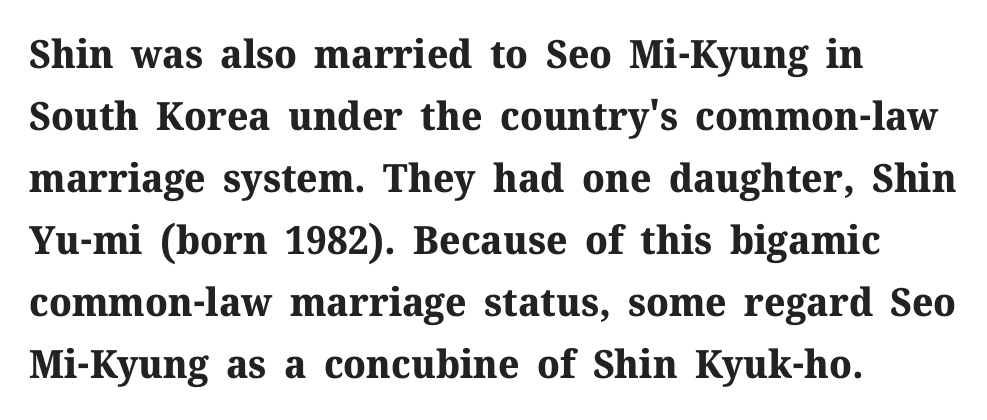
Q: Is the text bold? A: Yes.
Q: Is the text italic (slanted)? A: No, it is upright.
Q: Is the typeface a serif or a sans-serif typeface? A: Serif.
Q: Is the text underlined? A: No.
Q: How is the paragraph aligned? A: Left-aligned.
Q: Is the spacing between letters normal or unusually wide? A: Normal.
Q: Is the spacing between lines tight, normal or loose? A: Normal.
Q: Width (condensed, normal, or wide)? A: Normal.
Q: Stroke contrast? A: Medium.
Q: x-height? A: Medium.
Q: Monospaced? A: No.
